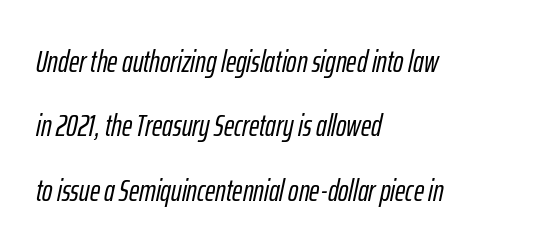
This sample has the flowing, uneven cadence of proportional lettering. Leading: increased. The lettering tilts uniformly, giving the passage an italic look. The horizontal fit of the characters is conventional and even.
